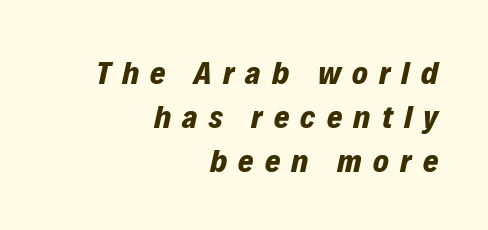
Each word looks stretched out because of the extra space between its letters. The space between consecutive lines is moderate. Short and long lines alike share a common ending point at right. The text carries the slant typical of an italic or oblique font.
